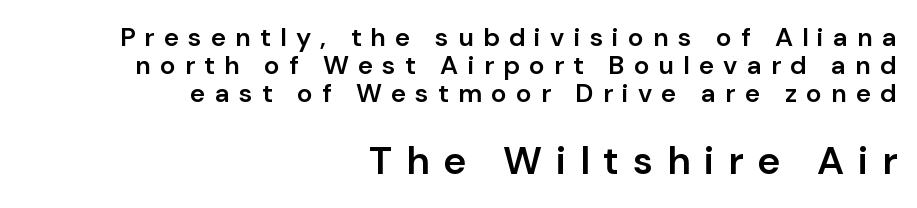
The image shows 39 px semibold sans-serif type, upright; set right-aligned, tight line spacing (1.08x), unusually wide letter spacing (+0.35 em), not underlined; the second (bottom) block is 1.5x larger; low stroke contrast and a medium x-height.
